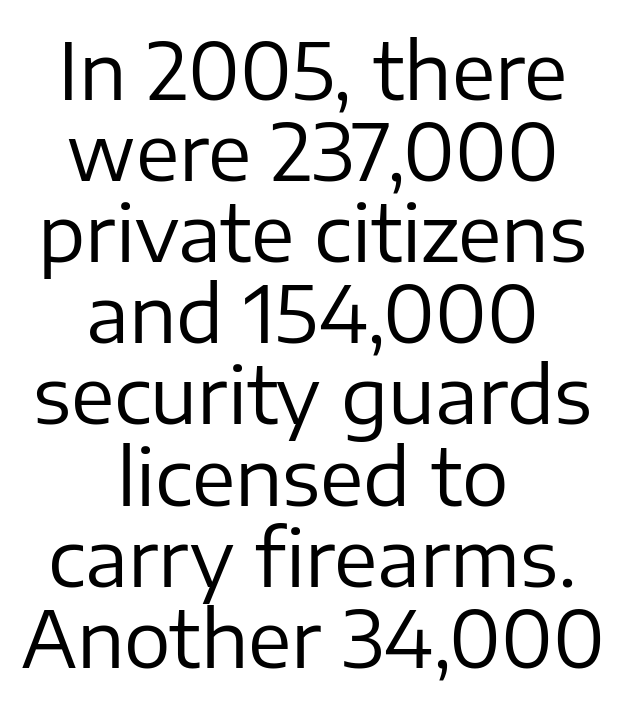
{"serif": "no", "italic": "no", "bold": "no", "weight": "regular", "width": "normal", "stroke_contrast": "low", "x_height": "medium", "monospaced": "no", "underline": "no", "align": "center", "line_spacing": "tight", "line_spacing_ratio": 1.04, "letter_spacing": "normal", "letter_spacing_em": 0.0, "glyph_px": 78}
